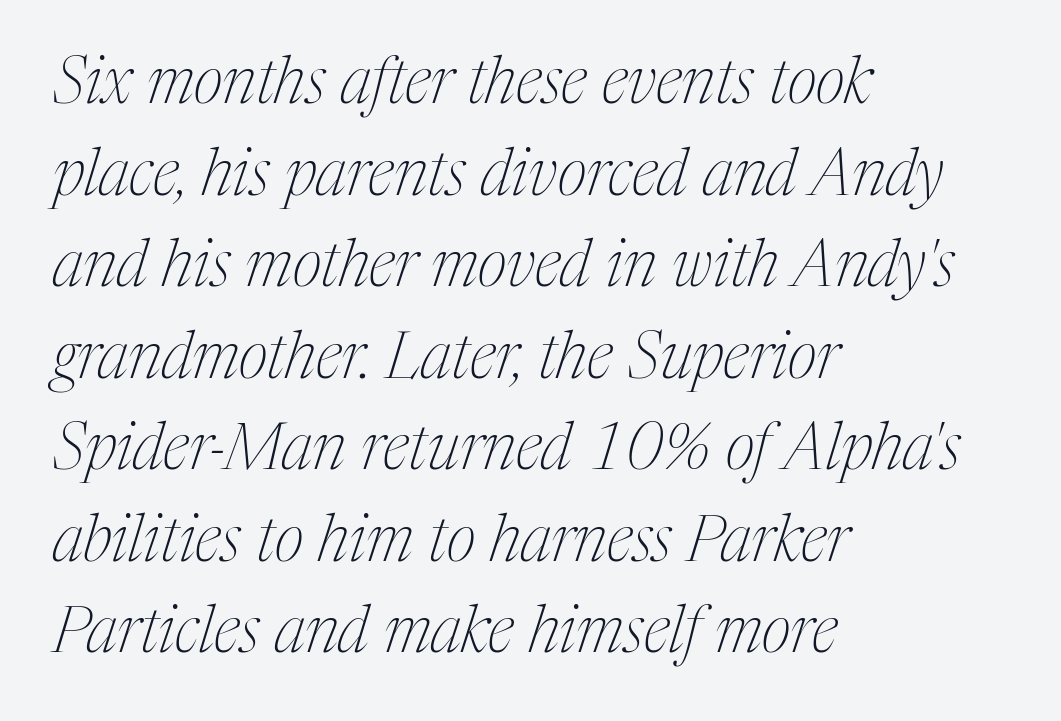
The string is rendered with underlining switched off. Short and long lines alike share a common starting point at left. The typography opts for an oblique posture over an upright one. Is this a fixed-width face? No — the glyphs have proportional, varying widths. Students, observe: this is what conventionally led text looks like.
